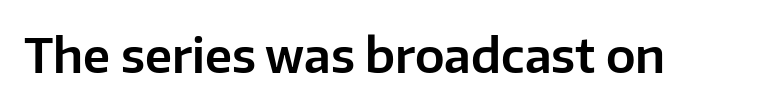
Q: Is the text italic (slanted)? A: No, it is upright.
Q: Is the typeface a serif or a sans-serif typeface? A: Sans-serif.
Q: Is the text underlined? A: No.
Q: Is the spacing between letters normal or unusually wide? A: Normal.
Q: Width (condensed, normal, or wide)? A: Normal.
Q: Stroke contrast? A: Low.
Q: x-height? A: Medium.
Q: Monospaced? A: No.
